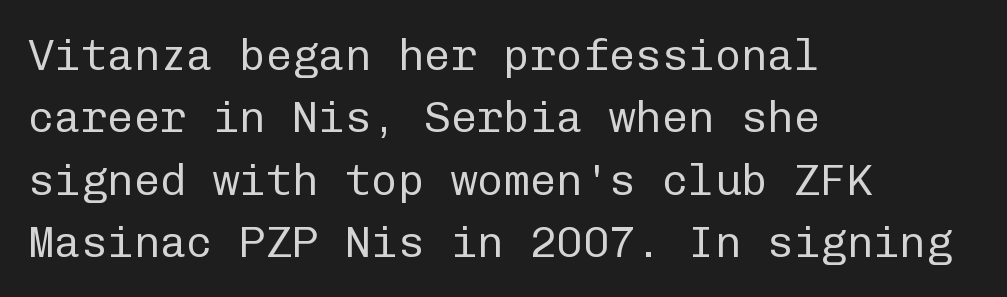
The image shows 44 px regular-weight sans-serif type, upright, monospaced; set left-aligned, normal line spacing (1.42x), normal letter spacing, not underlined; low stroke contrast and a medium x-height.
